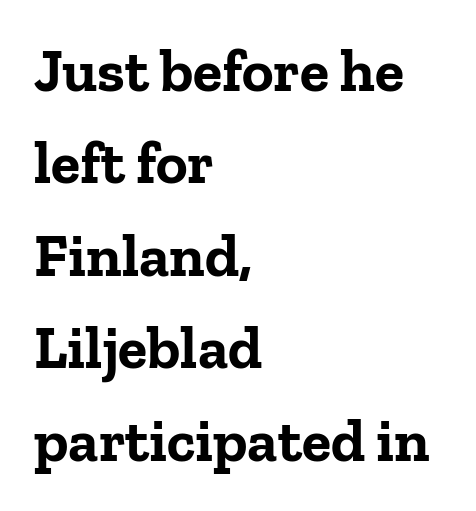
{"serif": "yes", "italic": "no", "bold": "yes", "weight": "bold", "width": "normal", "stroke_contrast": "low", "x_height": "medium", "monospaced": "no", "underline": "no", "align": "left", "line_spacing": "normal", "line_spacing_ratio": 1.54, "letter_spacing": "normal", "letter_spacing_em": 0.0, "glyph_px": 60}
